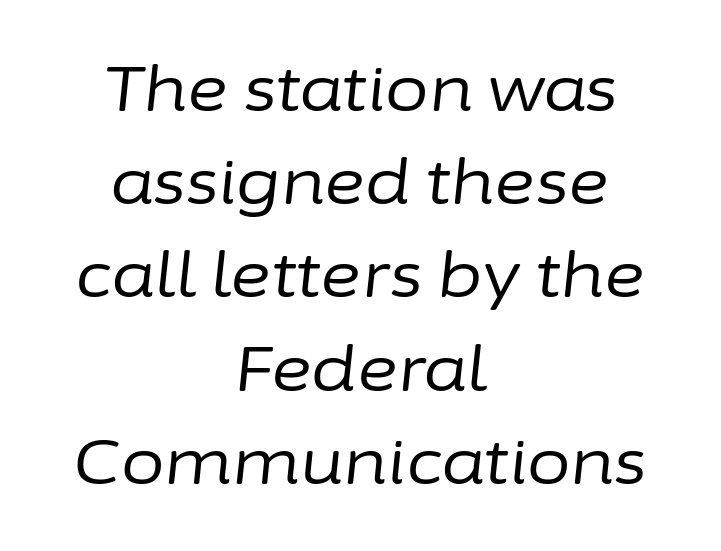
The image shows 63 px regular-weight type, italic (leaning right); set centered, normal line spacing (1.48x), normal letter spacing, not underlined; low stroke contrast and a medium x-height.
